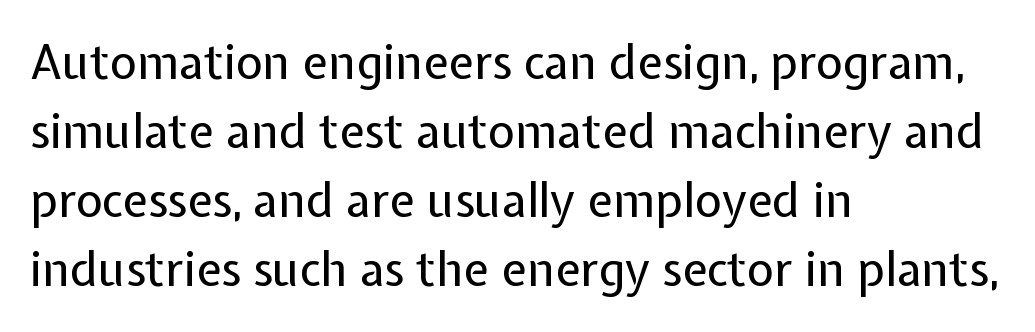
The image shows 47 px regular-weight sans-serif type, upright; set left-aligned, normal line spacing (1.47x), normal letter spacing, not underlined; low stroke contrast and a medium x-height.
